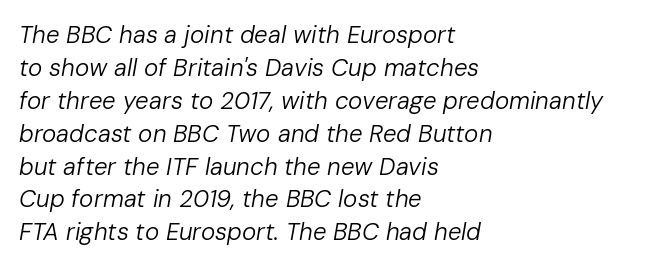
Is there much room between lines? A standard amount, neither cramped nor airy. The paragraph has a hard left edge and a soft right edge. Glyph-to-glyph distance matches everyday printed text. Compared with a typical body face, this is equally light or lighter still. Check the space under the baseline: it is left empty.
